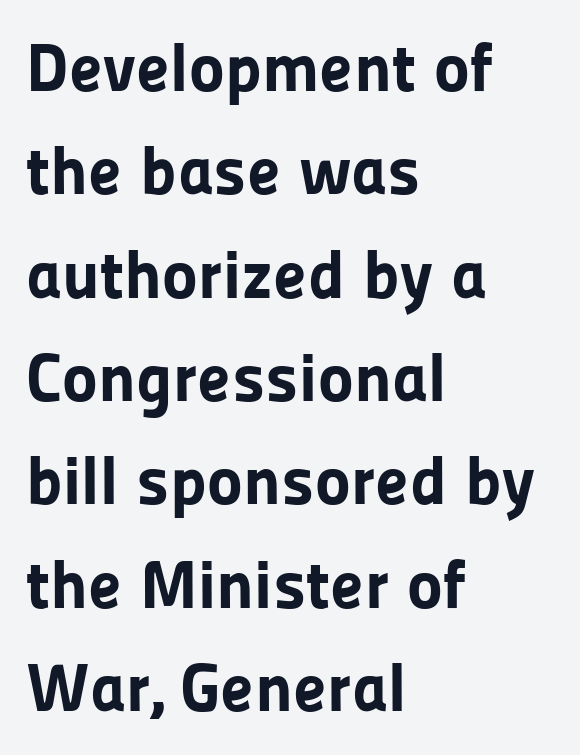
The image shows 68 px bold sans-serif type, upright; set left-aligned, normal line spacing (1.52x), normal letter spacing, not underlined; low stroke contrast and a medium x-height.
